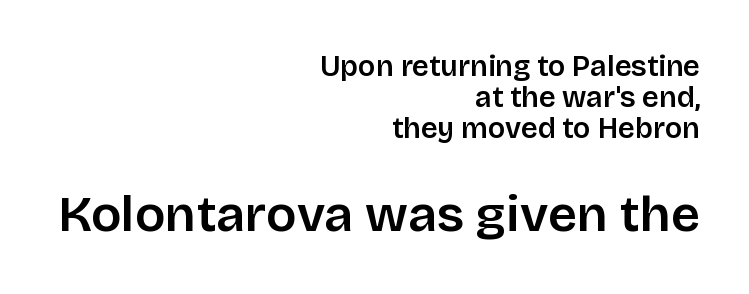
{"serif": "no", "italic": "no", "width": "normal", "stroke_contrast": "low", "x_height": "large", "monospaced": "no", "underline": "no", "align": "right", "line_spacing": "tight", "line_spacing_ratio": 1.07, "letter_spacing": "normal", "letter_spacing_em": 0.0, "larger_block": "second", "size_ratio": 1.76, "glyph_px": 51}
